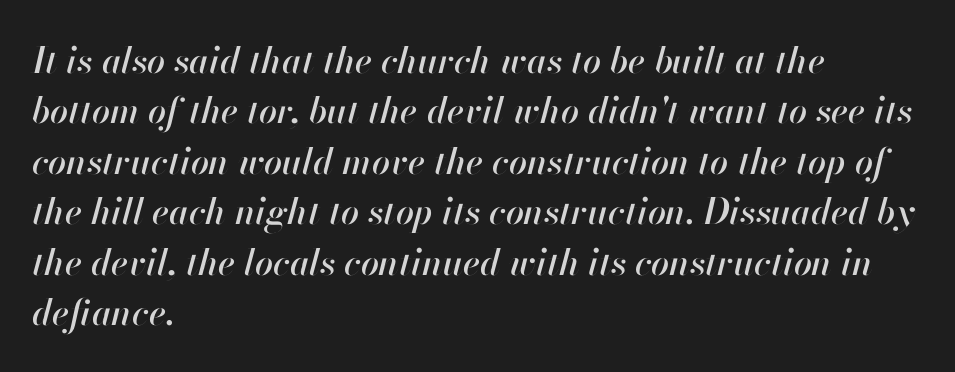
{"italic": "yes", "lean": "right", "slant_degrees": 13, "width": "normal", "stroke_contrast": "high", "x_height": "small", "monospaced": "no", "underline": "no", "align": "left", "line_spacing": "normal", "line_spacing_ratio": 1.4, "letter_spacing": "normal", "letter_spacing_em": 0.0, "glyph_px": 36}
